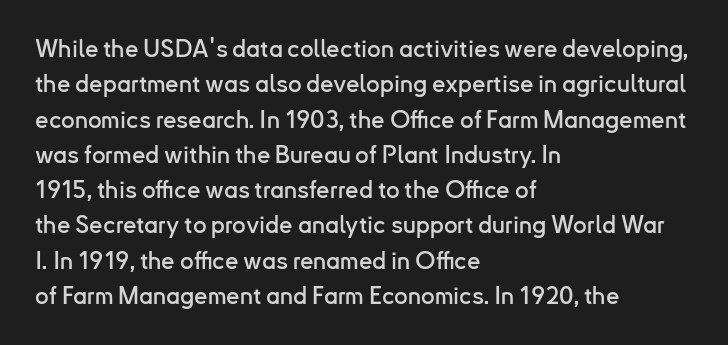
The image shows 24 px text type, upright; set left-aligned, normal line spacing (1.47x), normal letter spacing, not underlined.
